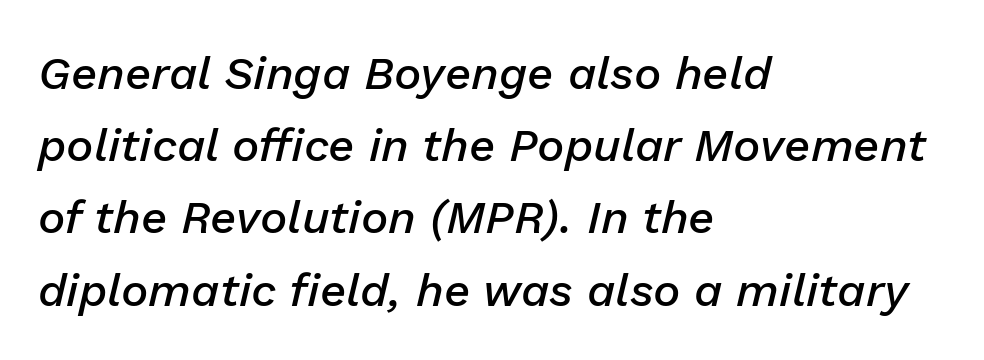
Q: Is the text bold? A: Semi-bold.
Q: Is the text italic (slanted)? A: Yes, it leans right by about 13 degrees.
Q: Is the text underlined? A: No.
Q: How is the paragraph aligned? A: Left-aligned.
Q: Is the spacing between letters normal or unusually wide? A: Normal.
Q: Is the spacing between lines tight, normal or loose? A: Normal.
Q: Width (condensed, normal, or wide)? A: Normal.
Q: Stroke contrast? A: Low.
Q: x-height? A: Medium.
Q: Monospaced? A: No.
